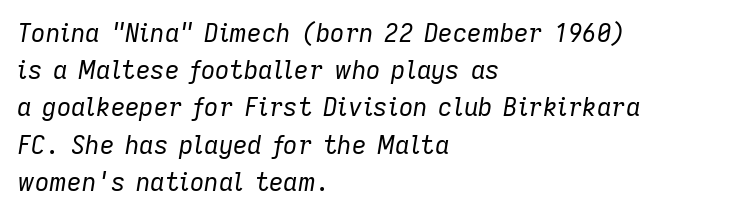
Where is the straight margin? On the left. You can tell it's italic because the verticals aren't actually vertical. Glance below the letters and you will spot only blank space. Rows of type keep a routine distance in the vertical direction. What stands out about the letter spacing? Nothing — it is the standard amount. The cut favours lightness, reaching ordinary text weight at its darkest.
